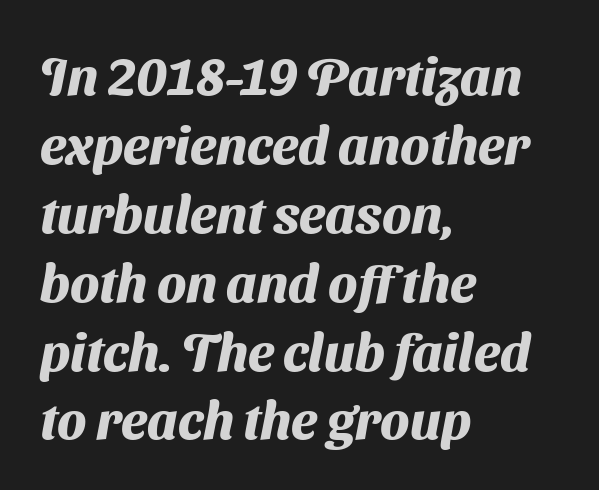
{"serif": "no", "bold": "yes", "weight": "heavy", "width": "normal", "stroke_contrast": "medium", "x_height": "medium", "monospaced": "no", "underline": "no", "align": "left", "line_spacing": "normal", "line_spacing_ratio": 1.3, "letter_spacing": "normal", "letter_spacing_em": 0.0, "glyph_px": 53}
